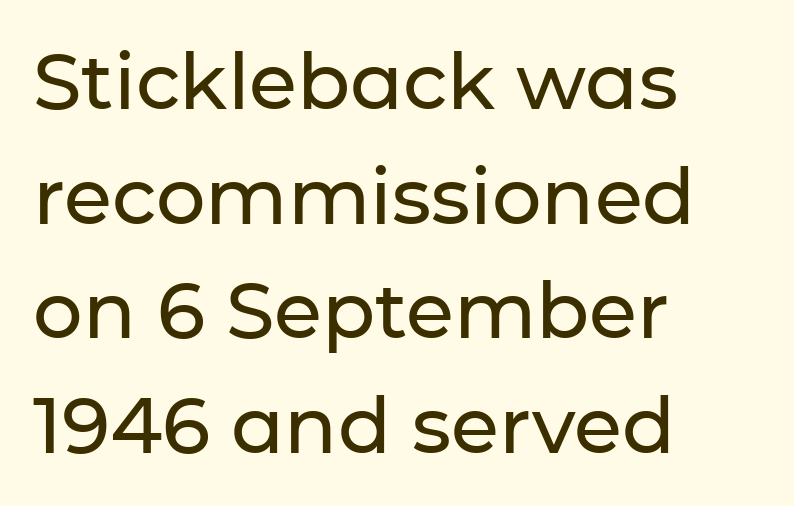
The image shows 78 px sans-serif type, upright; set left-aligned, normal line spacing (1.47x), normal letter spacing, not underlined; low stroke contrast and a medium x-height.
